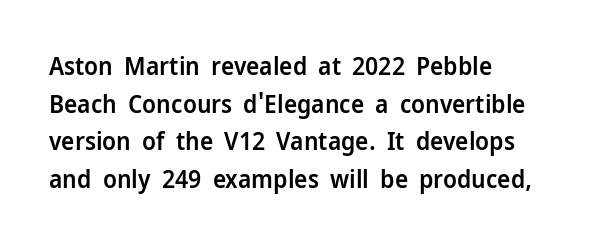
Q: Is the text bold? A: Semi-bold.
Q: Is the text italic (slanted)? A: No, it is upright.
Q: Is the text underlined? A: No.
Q: How is the paragraph aligned? A: Left-aligned.
Q: Is the spacing between letters normal or unusually wide? A: Normal.
Q: Is the spacing between lines tight, normal or loose? A: Normal.
